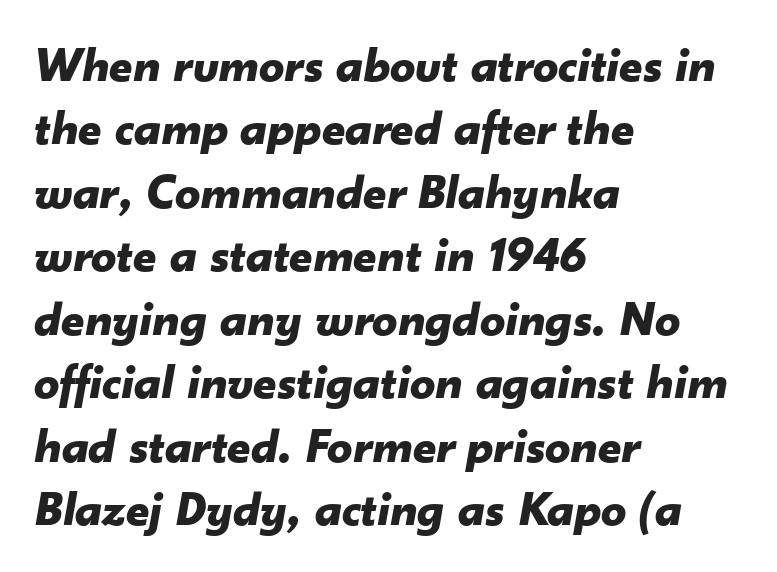
{"italic": "yes", "lean": "right", "slant_degrees": 10, "bold": "yes", "weight": "bold", "width": "normal", "stroke_contrast": "low", "x_height": "small", "monospaced": "no", "underline": "no", "align": "left", "line_spacing": "normal", "line_spacing_ratio": 1.27, "letter_spacing": "normal", "letter_spacing_em": 0.0, "glyph_px": 50}
